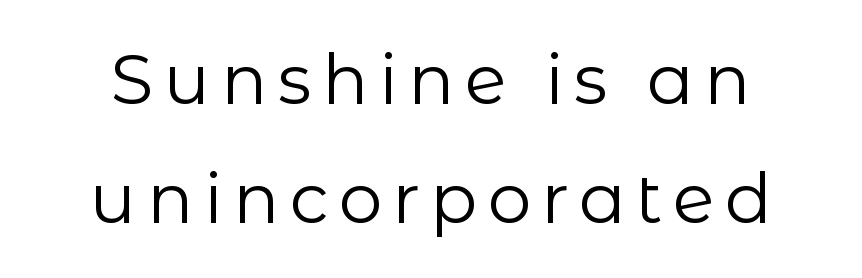
The image shows 69 px regular-weight sans-serif type, upright; set line spacing 1.72x, not underlined; low stroke contrast and a medium x-height.
